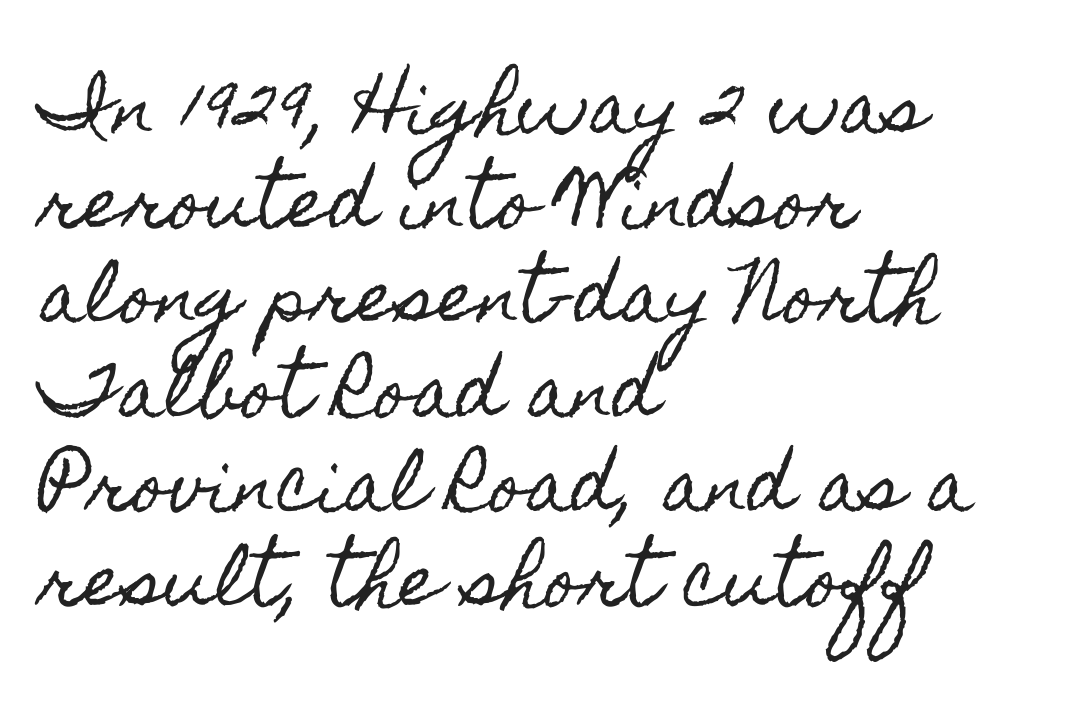
Q: Is the text italic (slanted)? A: Yes.
Q: Is the text underlined? A: No.
Q: How is the paragraph aligned? A: Left-aligned.
Q: Is the spacing between letters normal or unusually wide? A: Normal.
Q: Is the spacing between lines tight, normal or loose? A: Normal.
Q: Width (condensed, normal, or wide)? A: Condensed.
Q: x-height? A: Small.
Q: Monospaced? A: No.
